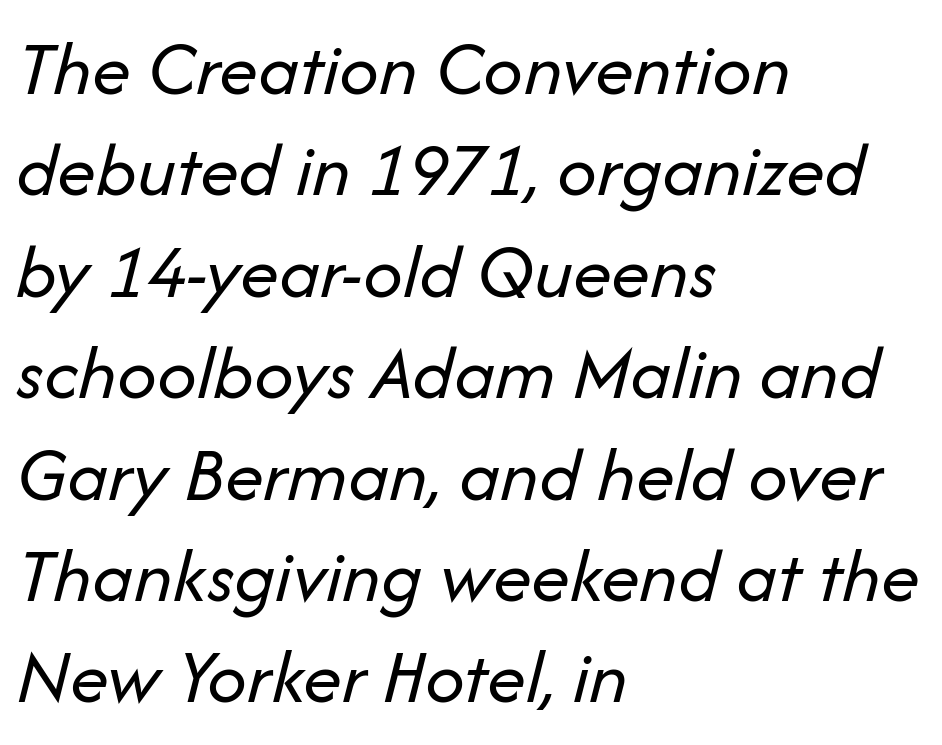
Q: Is the text bold? A: No.
Q: Is the text italic (slanted)? A: Yes, it leans right by about 14 degrees.
Q: Is the text underlined? A: No.
Q: How is the paragraph aligned? A: Left-aligned.
Q: Is the spacing between letters normal or unusually wide? A: Normal.
Q: Is the spacing between lines tight, normal or loose? A: Normal.
Q: Width (condensed, normal, or wide)? A: Normal.
Q: Stroke contrast? A: Low.
Q: x-height? A: Medium.
Q: Monospaced? A: No.
